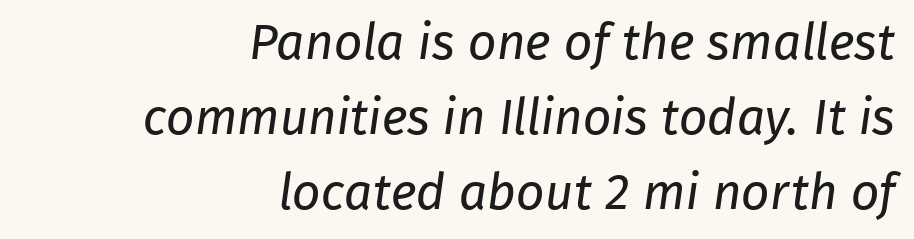
The image shows 50 px regular-weight sans-serif type; set right-aligned, normal line spacing (1.5x), normal letter spacing, not underlined; low stroke contrast and a medium x-height.
